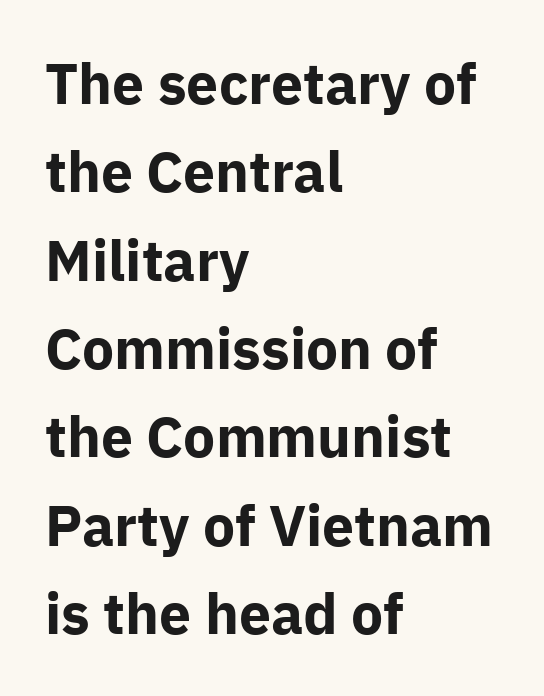
Type without underlining. This is the regular roman posture of the typeface. The line texture is even and compact thanks to regular tracking. Spacing verdict: proportional, widths tailored to each character.
